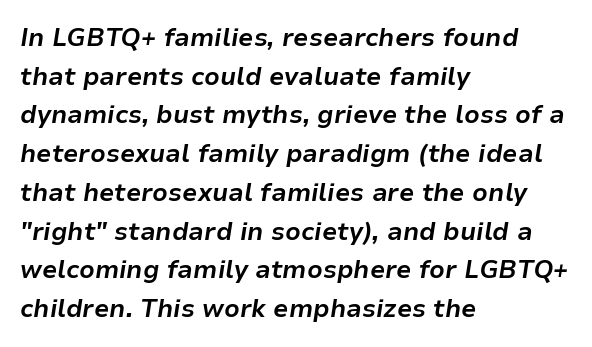
Vertically, the passage feels balanced, rows spaced as you'd expect. The typography opts for an oblique posture over an upright one. Strokes here are thick enough to call this a true bold. Unmarked baselines from the first word to the last. Alignment: flush left.
